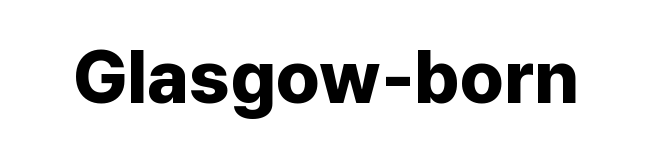
{"serif": "no", "italic": "no", "bold": "yes", "weight": "bold", "width": "normal", "stroke_contrast": "low", "x_height": "medium", "monospaced": "no", "underline": "no", "letter_spacing": "normal", "letter_spacing_em": 0.0, "glyph_px": 74}
